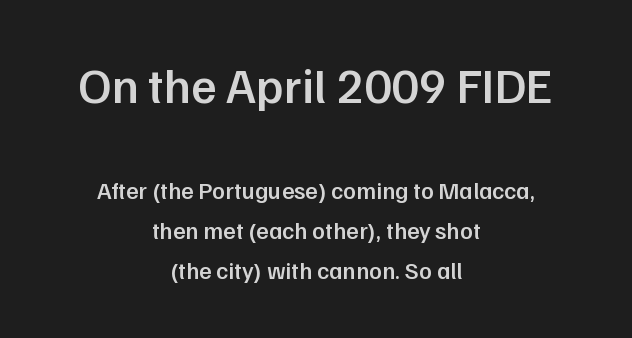
{"serif": "no", "italic": "no", "bold": "semi", "weight": "semibold", "width": "normal", "stroke_contrast": "low", "x_height": "medium", "monospaced": "no", "underline": "no", "align": "center", "line_spacing": "normal", "line_spacing_ratio": 1.68, "letter_spacing": "normal", "letter_spacing_em": 0.0, "larger_block": "first", "size_ratio": 2.04, "glyph_px": 49}
